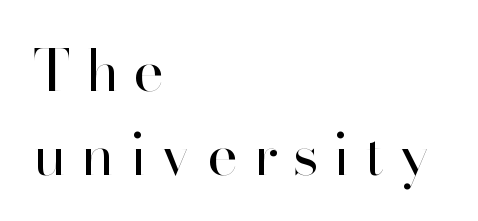
The type sits square on the baseline with zero lean. Decoration check: the copy has no underline. The type is letterspaced generously, with wide tracking. The paragraph has a hard left edge and a soft right edge. Vertical stems look standard width or narrower in stroke.
